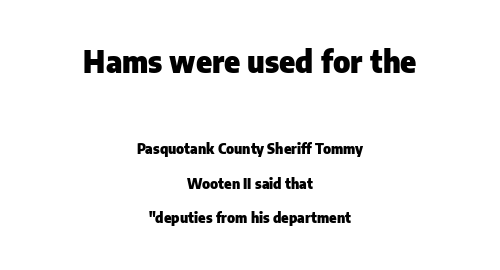
The image shows 30 px heavy sans-serif type, upright; set centered, loose line spacing (2.45x), normal letter spacing, not underlined; the first (top) block is 2.14x larger; low stroke contrast and a medium x-height.
